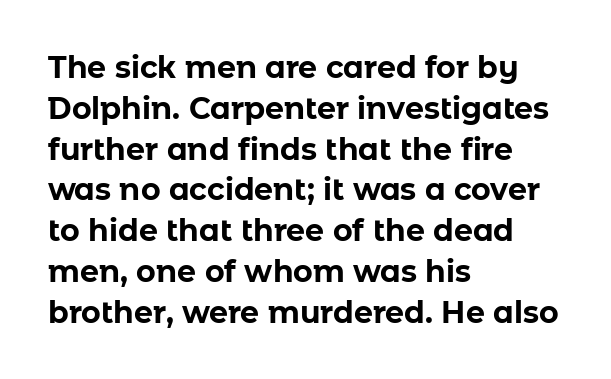
Q: Is the text bold? A: Yes.
Q: Is the text italic (slanted)? A: No, it is upright.
Q: Is the typeface a serif or a sans-serif typeface? A: Sans-serif.
Q: Is the text underlined? A: No.
Q: How is the paragraph aligned? A: Left-aligned.
Q: Is the spacing between letters normal or unusually wide? A: Normal.
Q: Is the spacing between lines tight, normal or loose? A: Normal.
Q: Width (condensed, normal, or wide)? A: Normal.
Q: Stroke contrast? A: Low.
Q: x-height? A: Medium.
Q: Monospaced? A: No.
